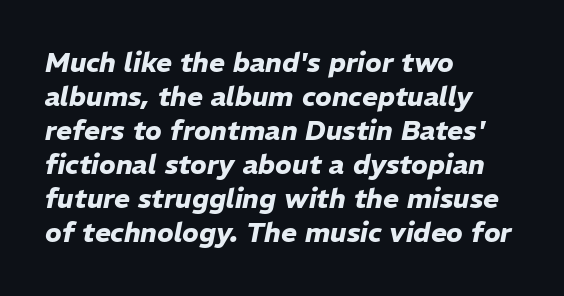
Each new line begins a customary step beneath the previous one. The whole block is typeset with a tilt. Heavy-handed strokes throughout: this text is bold. Words appear dense and cohesive because spacing is normal.
